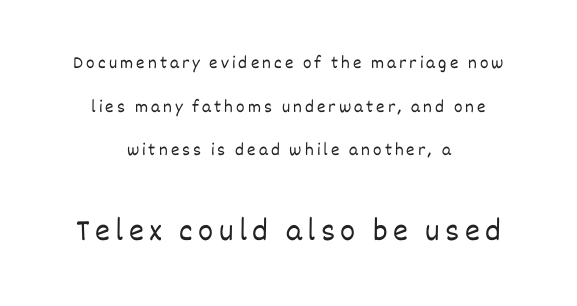
Q: Is the text bold? A: No.
Q: Is the text italic (slanted)? A: No, it is upright.
Q: Is the text underlined? A: No.
Q: How is the paragraph aligned? A: Centered.
Q: Is the spacing between lines tight, normal or loose? A: Loose.
Q: Which block of text is set in a larger size, the first (top) or the second (bottom)? A: The second (bottom) one.
Q: Width (condensed, normal, or wide)? A: Normal.
Q: Stroke contrast? A: Low.
Q: x-height? A: Large.
Q: Monospaced? A: No.
